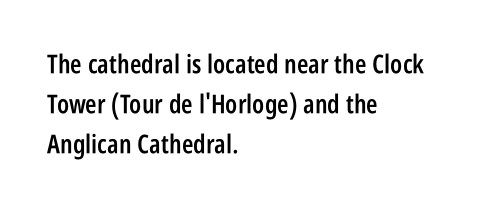
{"italic": "no", "bold": "semi", "underline": "no", "align": "left", "line_spacing": "normal", "line_spacing_ratio": 1.53, "letter_spacing": "normal", "letter_spacing_em": 0.0, "glyph_px": 26}
